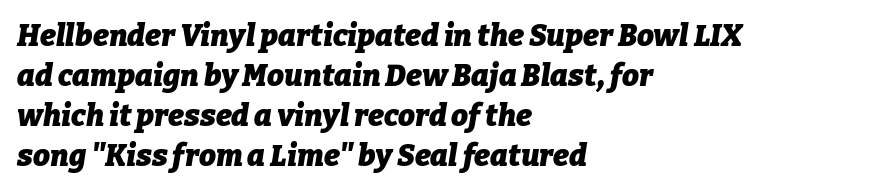
{"italic": "yes", "lean": "right", "slant_degrees": 9, "bold": "yes", "weight": "heavy", "width": "normal", "stroke_contrast": "low", "x_height": "medium", "monospaced": "no", "underline": "no", "align": "left", "line_spacing": "normal", "line_spacing_ratio": 1.33, "letter_spacing": "normal", "letter_spacing_em": 0.0, "glyph_px": 30}
